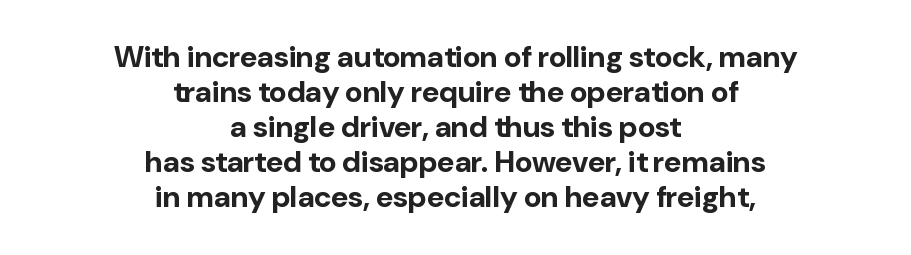
The image shows 30 px bold sans-serif type, upright; set centered, line spacing 1.17x, normal letter spacing, not underlined; low stroke contrast and a medium x-height.
